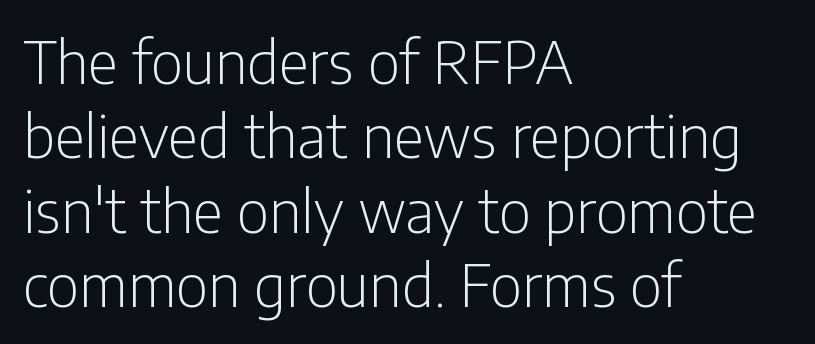
Q: Is the text bold? A: No.
Q: Is the text italic (slanted)? A: No, it is upright.
Q: Is the typeface a serif or a sans-serif typeface? A: Sans-serif.
Q: Is the text underlined? A: No.
Q: How is the paragraph aligned? A: Left-aligned.
Q: Is the spacing between letters normal or unusually wide? A: Normal.
Q: Is the spacing between lines tight, normal or loose? A: Normal.
Q: Width (condensed, normal, or wide)? A: Condensed.
Q: Stroke contrast? A: Low.
Q: x-height? A: Medium.
Q: Monospaced? A: No.
